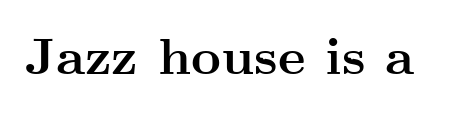
{"serif": "yes", "italic": "no", "bold": "yes", "weight": "semibold", "width": "wide", "stroke_contrast": "medium", "x_height": "small", "monospaced": "no", "underline": "no", "letter_spacing": "normal", "letter_spacing_em": 0.0, "glyph_px": 52}
